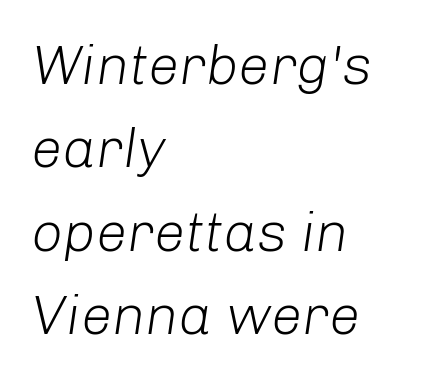
Q: Is the text bold? A: No.
Q: Is the text italic (slanted)? A: Yes, it leans right by about 8 degrees.
Q: Is the text underlined? A: No.
Q: How is the paragraph aligned? A: Left-aligned.
Q: Is the spacing between letters normal or unusually wide? A: Normal.
Q: Is the spacing between lines tight, normal or loose? A: Normal.
Q: Width (condensed, normal, or wide)? A: Normal.
Q: Stroke contrast? A: Low.
Q: x-height? A: Medium.
Q: Monospaced? A: No.
